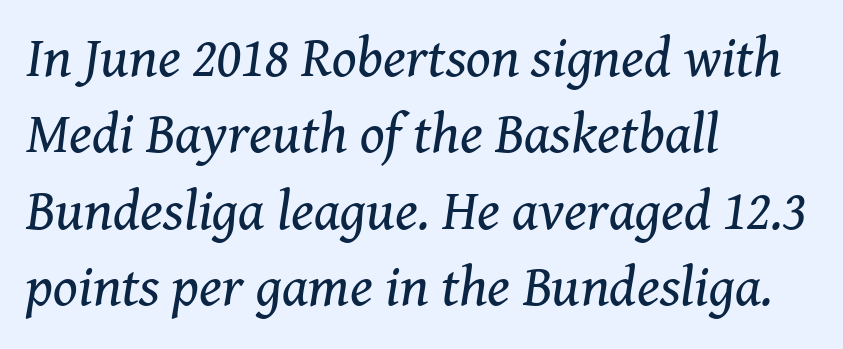
The passage shown is typeset with a serif family. The letters sit at their default tracking, neither squeezed nor spread. The words here are not underlined. The face looks like a standard text weight, possibly lighter. This sample has the flowing, uneven cadence of proportional lettering. How would I describe the line gaps? Plain and ordinary.
